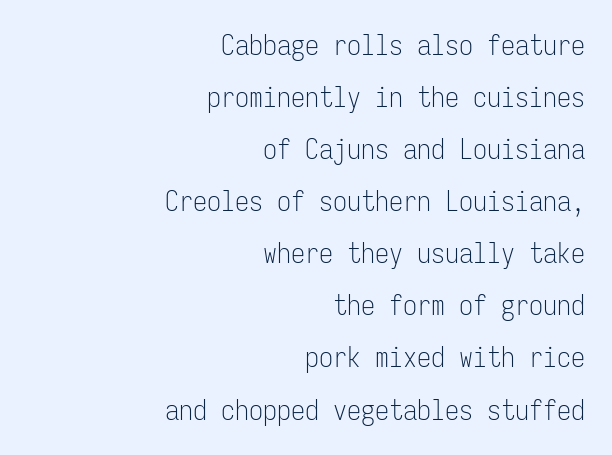
The image shows 28 px light, condensed sans-serif type, upright, monospaced; set right-aligned, line spacing 1.86x, normal letter spacing, not underlined; low stroke contrast and a medium x-height.
